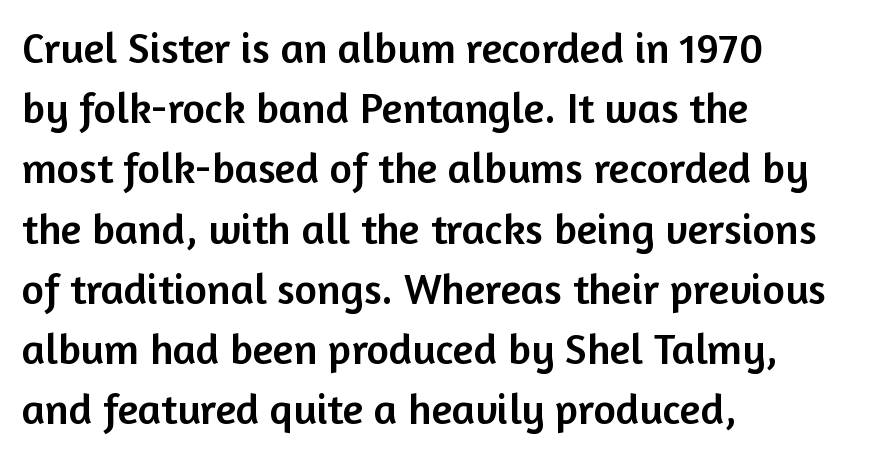
The image shows 43 px sans-serif type, upright; set left-aligned, normal line spacing (1.4x), normal letter spacing, not underlined; low stroke contrast and a medium x-height.
